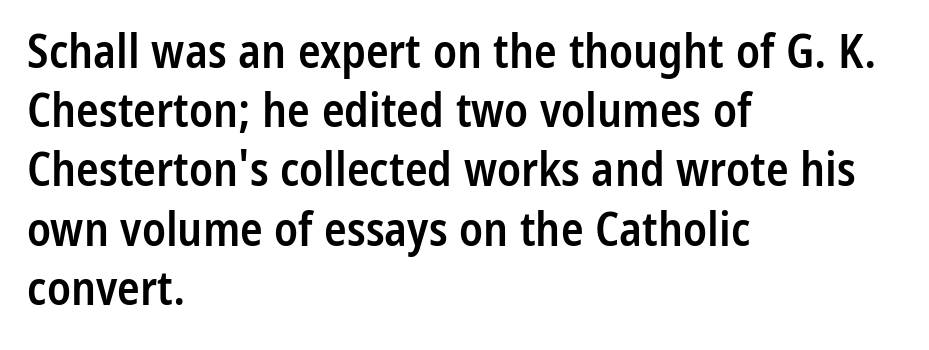
Ascenders rise straight up at ninety degrees. Nobody drew a line under any word here. The sample has been set in demibold, a notch under bold. Caption: multi-line text, flush left, ragged right. Notice how descenders clear the ascenders below comfortably — that's standard leading.
